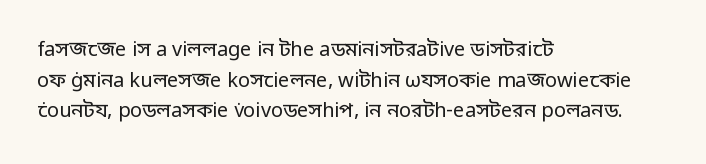
If you drew a line through each stem, it would be perfectly vertical. Students, observe: this is what conventionally led text looks like. Alignment: flush left. Decoration check: the copy has no underline.
